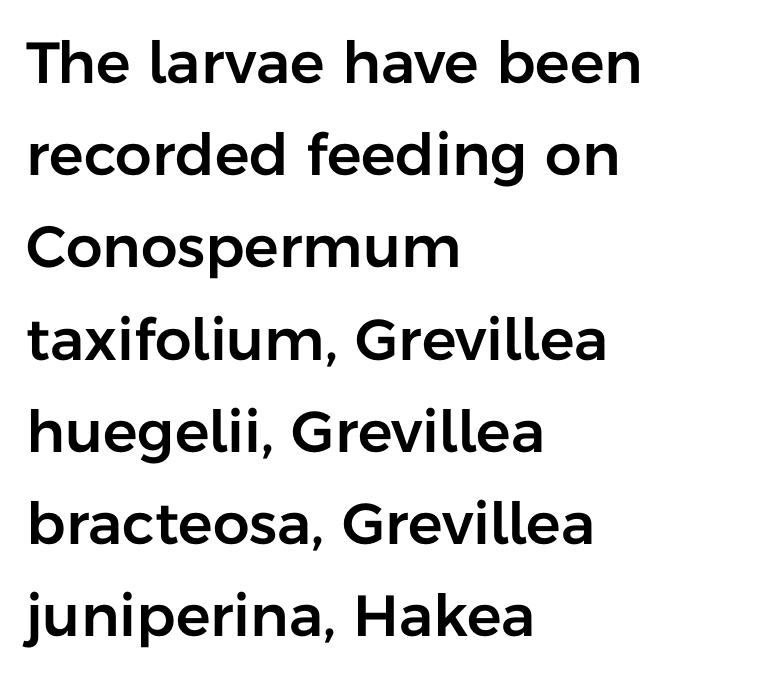
Looks like regular typesetting: each glyph gets only the width it needs. How would I describe the line gaps? Plain and ordinary. Observe the absence of serifs on each vertical stroke in this sample. Just letters on the line, the space beneath them empty. Horizontally, the lines are justified to the leading edge only. What stands out about the letter spacing? Nothing — it is the standard amount.
